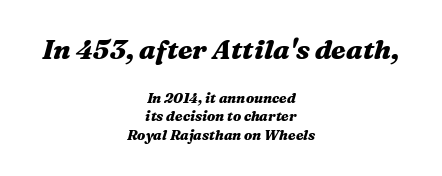
The passage shown leans; its letterforms are oblique. This sample uses plain, unmodified letter spacing. A clean baseline with only descenders dipping below it. Set as a true bold cut, around the 700 mark. Note: larger setting up top, smaller setting below. Centered paragraph, ragged on both sides.
